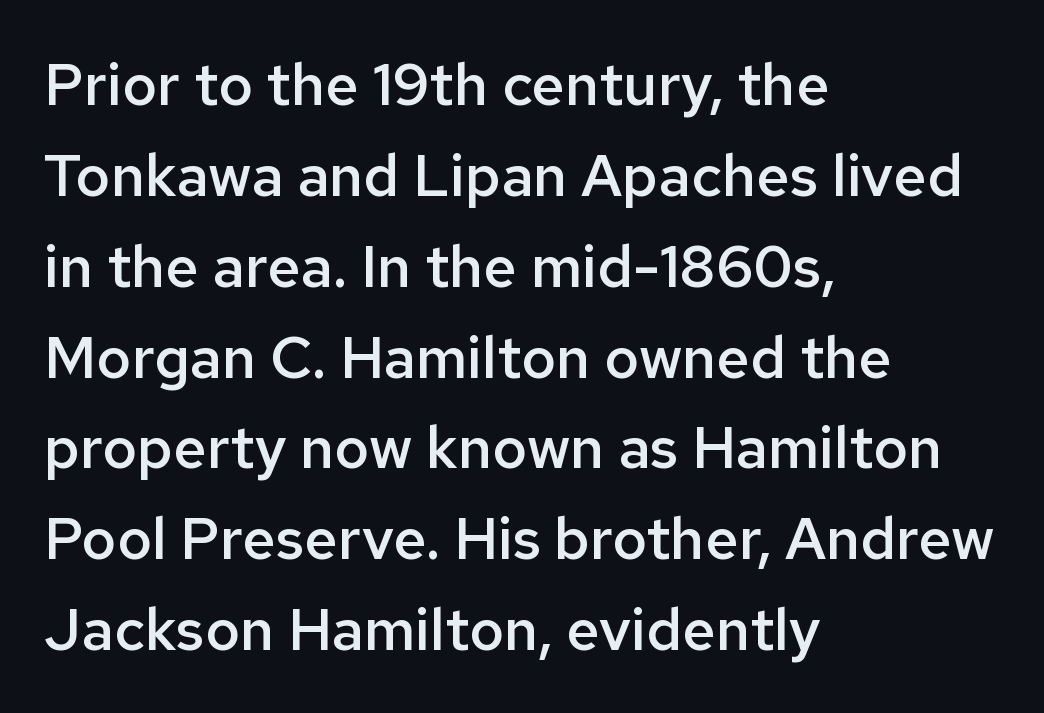
The image shows 59 px semibold sans-serif type, upright; set left-aligned, normal line spacing (1.54x), normal letter spacing, not underlined; low stroke contrast and a medium x-height.
